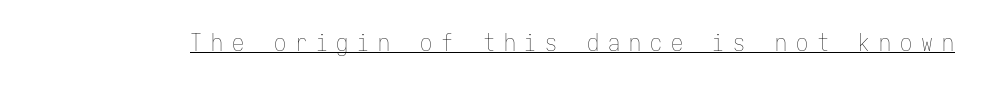
The image shows 24 px text type, upright; set unusually wide letter spacing (+0.37 em), underlined.
